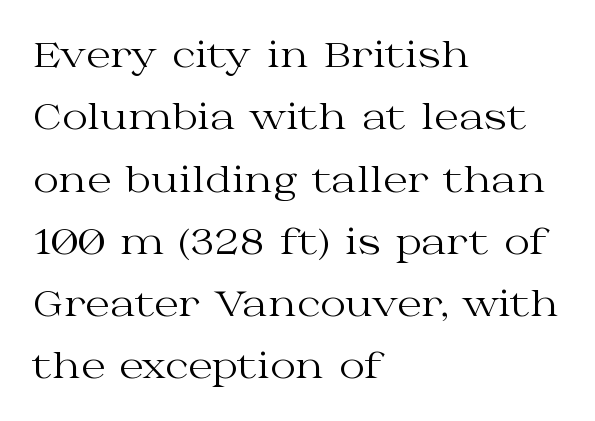
These lines stack with their left ends in a neat column. Unbolded letterforms with no extra heft. The letters advance in unequal steps, a hallmark of proportional type. The rendering shows small feet on the letterforms — a serif design. Type without underlining.
